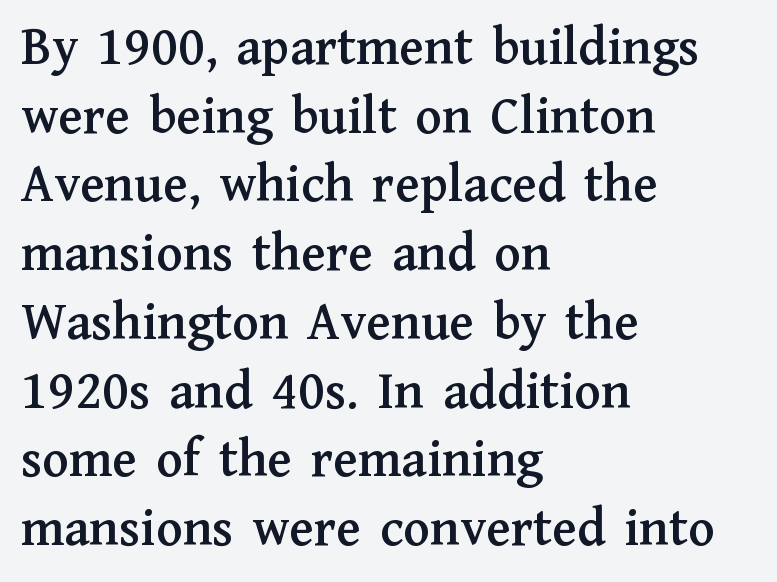
{"serif": "yes", "italic": "no", "width": "normal", "stroke_contrast": "medium", "x_height": "medium", "monospaced": "no", "underline": "no", "align": "left", "line_spacing": "normal", "line_spacing_ratio": 1.25, "letter_spacing": "normal", "letter_spacing_em": 0.0, "glyph_px": 55}
